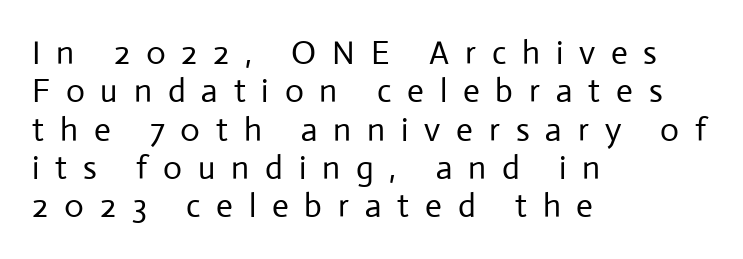
{"serif": "no", "italic": "no", "bold": "no", "weight": "regular", "width": "normal", "stroke_contrast": "low", "x_height": "medium", "monospaced": "no", "underline": "no", "align": "left", "line_spacing_ratio": 1.16, "letter_spacing": "wide", "letter_spacing_em": 0.48, "glyph_px": 33}
